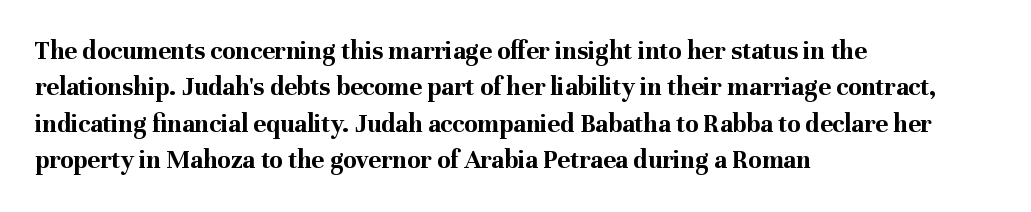
The lettering stays uniformly vertical, giving the passage a roman look. Letters rest on an invisible, unmarked baseline. This block has exactly the height ordinary leading produces. Spacing between characters is what you'd get straight out of the box. Notice how thick the strokes are: this is what a full bold looks like.
